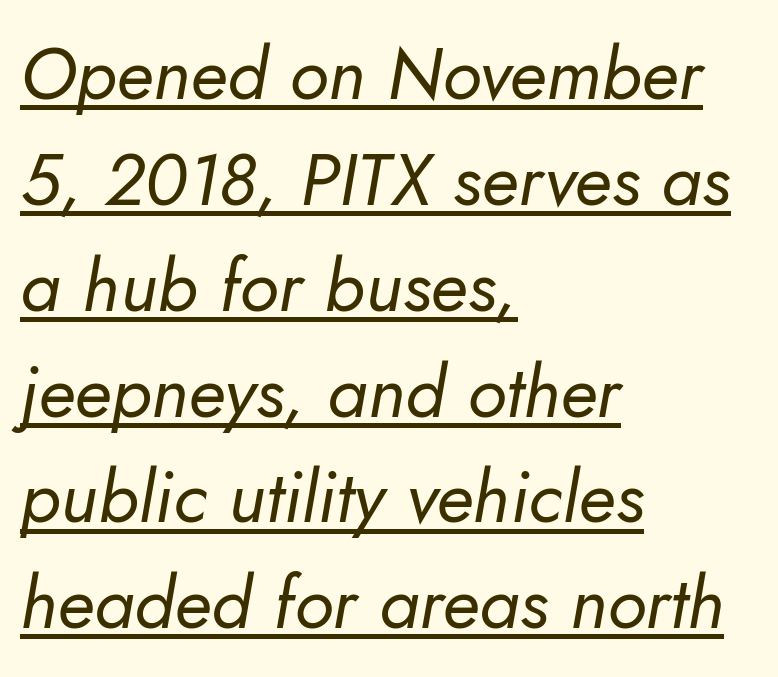
Q: Is the text bold? A: No.
Q: Is the text italic (slanted)? A: Yes, it leans right by about 10 degrees.
Q: Is the text underlined? A: Yes.
Q: How is the paragraph aligned? A: Left-aligned.
Q: Is the spacing between letters normal or unusually wide? A: Normal.
Q: Is the spacing between lines tight, normal or loose? A: Normal.
Q: Width (condensed, normal, or wide)? A: Normal.
Q: Stroke contrast? A: Low.
Q: x-height? A: Small.
Q: Monospaced? A: No.
